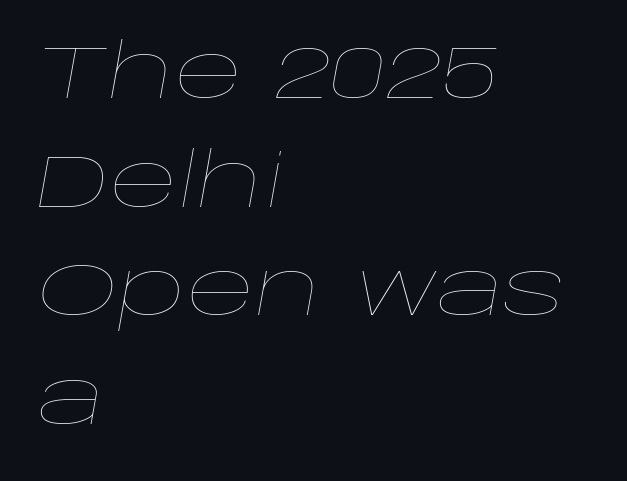
Q: Is the text bold? A: No.
Q: Is the text italic (slanted)? A: Yes, it leans right by about 10 degrees.
Q: Is the text underlined? A: No.
Q: How is the paragraph aligned? A: Left-aligned.
Q: Is the spacing between letters normal or unusually wide? A: Normal.
Q: Is the spacing between lines tight, normal or loose? A: Normal.
Q: Width (condensed, normal, or wide)? A: Wide.
Q: Stroke contrast? A: Low.
Q: x-height? A: Large.
Q: Monospaced? A: No.
